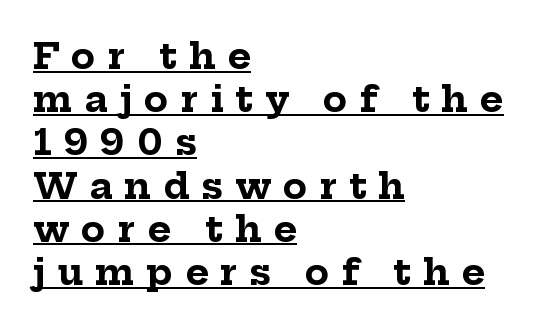
Plenty of ink on the page — the face is bold. This is the regular roman posture of the typeface. Type style note: has serifs. These lines are set flush left with a ragged right edge.
